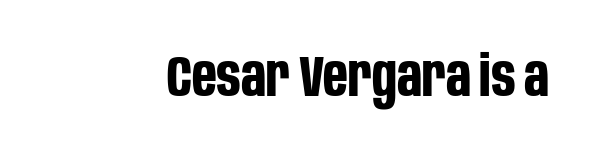
Beneath every word, the page is bare. Type style note: lacks serifs. Caption: bold face, heavy strokes. You could not count columns in this text — the font is proportionally spaced. How are the letters spaced? Ordinarily, with no added tracking.
